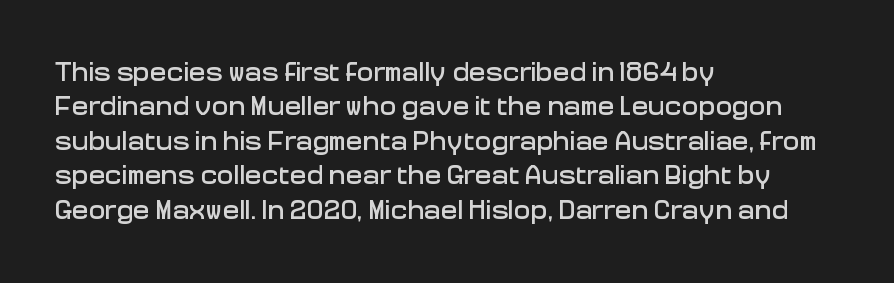
The image shows 28 px sans-serif type, upright; set left-aligned, line spacing 1.23x, normal letter spacing, not underlined; low stroke contrast and a medium x-height.
